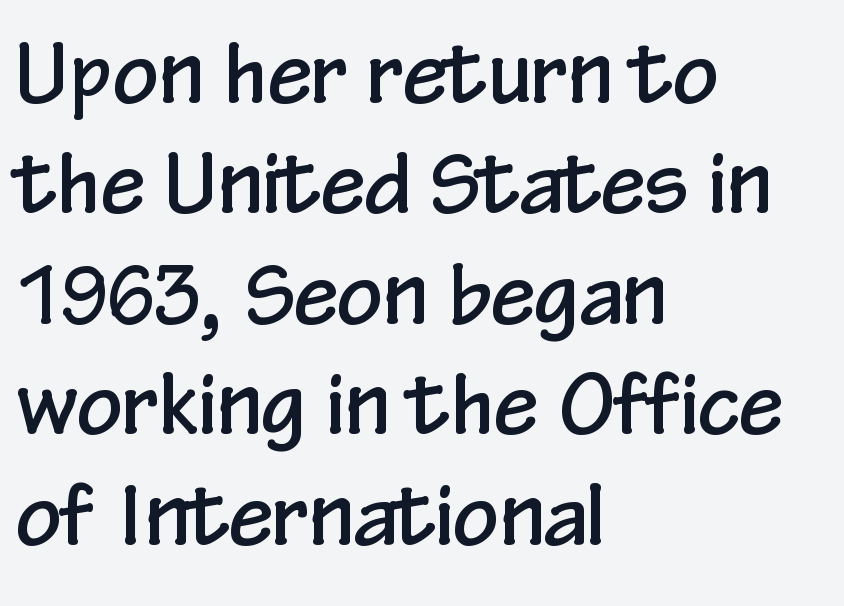
Q: Is the text italic (slanted)? A: No, it is upright.
Q: Is the typeface a serif or a sans-serif typeface? A: Sans-serif.
Q: Is the text underlined? A: No.
Q: How is the paragraph aligned? A: Left-aligned.
Q: Is the spacing between letters normal or unusually wide? A: Normal.
Q: Is the spacing between lines tight, normal or loose? A: Normal.
Q: Width (condensed, normal, or wide)? A: Condensed.
Q: Stroke contrast? A: Low.
Q: x-height? A: Medium.
Q: Monospaced? A: No.
